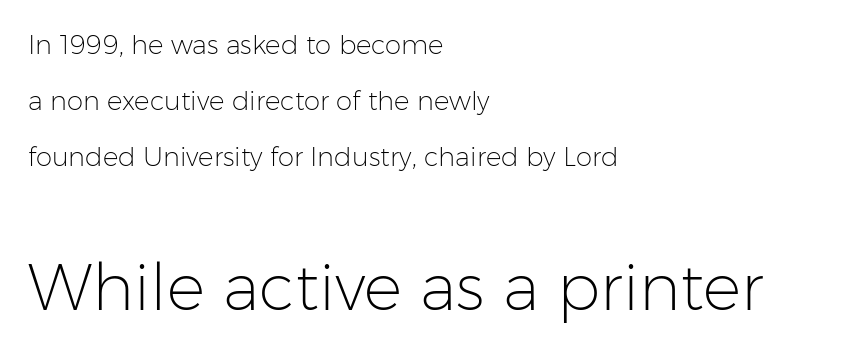
{"serif": "no", "italic": "no", "bold": "no", "weight": "light", "width": "normal", "stroke_contrast": "low", "x_height": "medium", "monospaced": "no", "underline": "no", "align": "left", "line_spacing": "loose", "line_spacing_ratio": 2.16, "letter_spacing": "normal", "letter_spacing_em": 0.0, "larger_block": "second", "size_ratio": 2.46, "glyph_px": 64}
